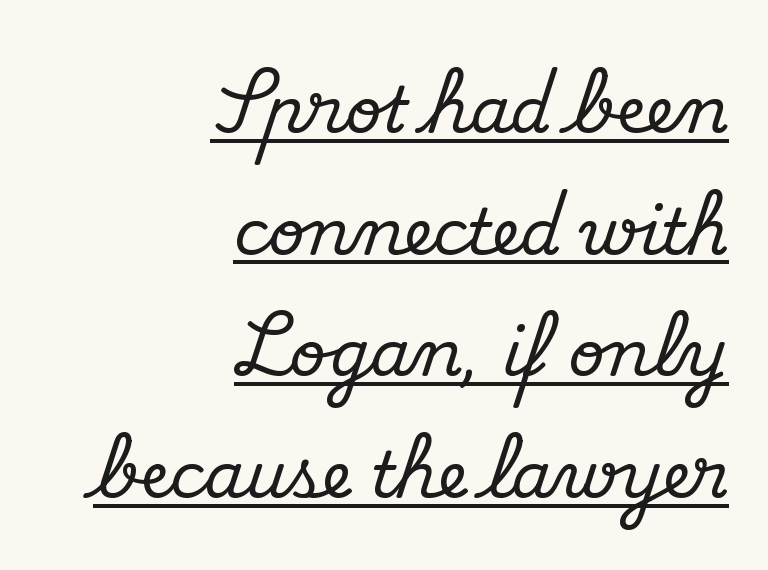
Typographically, this falls in the serif category. Interline gaps are noticeably wide in this sample. The sample's only ornament is a line tracing under the words. The rendering uses natural spacing where letterforms have individual widths.
